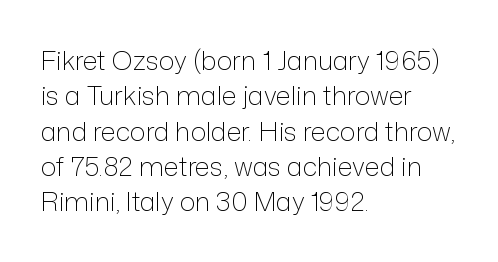
The image shows 26 px text type, upright; set left-aligned, normal line spacing (1.36x), normal letter spacing, not underlined.
